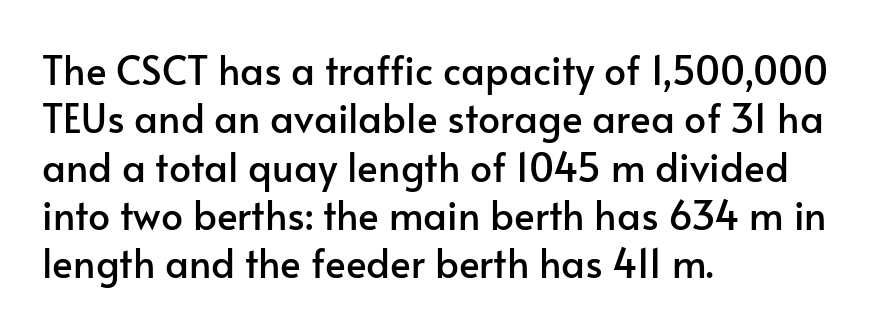
Character widths vary here, with narrow letters taking less room than wide ones. The typography opts for an upright posture over an oblique one. Descenders are the only things crossing below the line. Check where the strokes stop: nothing finishes them off — pure sans. Standard letterfit; no display-style spreading of the glyphs.
